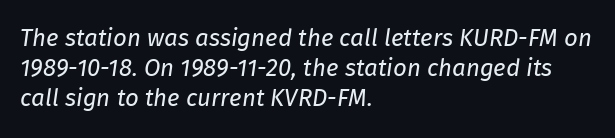
The image shows 24 px text type, italic (leaning right); set left-aligned, normal line spacing (1.25x), normal letter spacing, not underlined.
